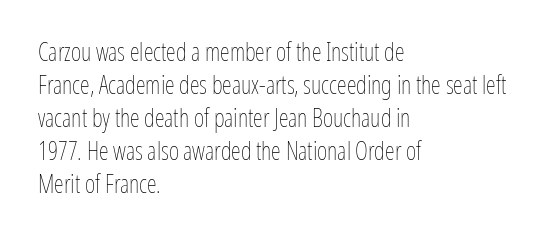
Q: Is the text bold? A: No.
Q: Is the text italic (slanted)? A: No, it is upright.
Q: Is the text underlined? A: No.
Q: How is the paragraph aligned? A: Left-aligned.
Q: Is the spacing between letters normal or unusually wide? A: Normal.
Q: Is the spacing between lines tight, normal or loose? A: Normal.
